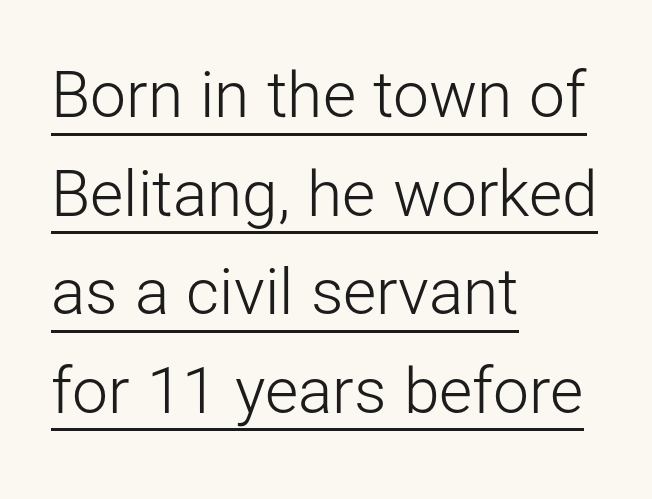
The image shows 64 px light sans-serif type, upright; set left-aligned, normal line spacing (1.54x), normal letter spacing, underlined; low stroke contrast and a medium x-height.
